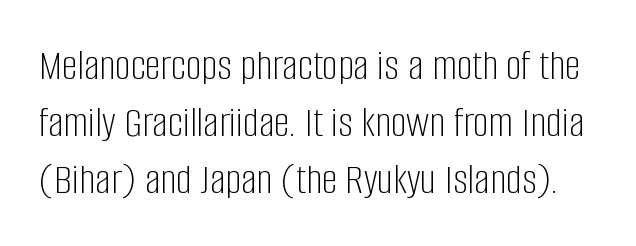
{"serif": "no", "italic": "no", "bold": "no", "weight": "light", "width": "condensed", "stroke_contrast": "low", "x_height": "large", "monospaced": "no", "underline": "no", "line_spacing": "normal", "line_spacing_ratio": 1.29, "letter_spacing": "normal", "letter_spacing_em": 0.0, "glyph_px": 44}
